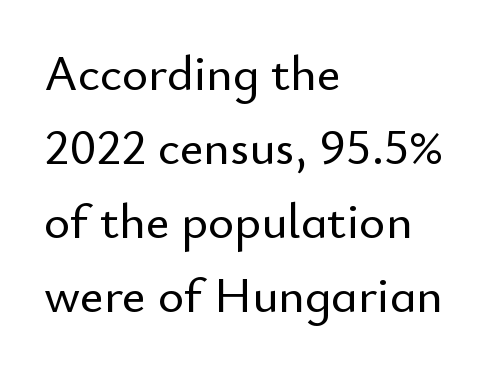
The glyphs in this specimen are sans serif. Honestly, the row spacing looks completely unremarkable. Teacher's note: observe the even left margin — that is flush-left alignment. Spacing between characters is what you'd get straight out of the box. Only glyphs here, with clear space below each row.
